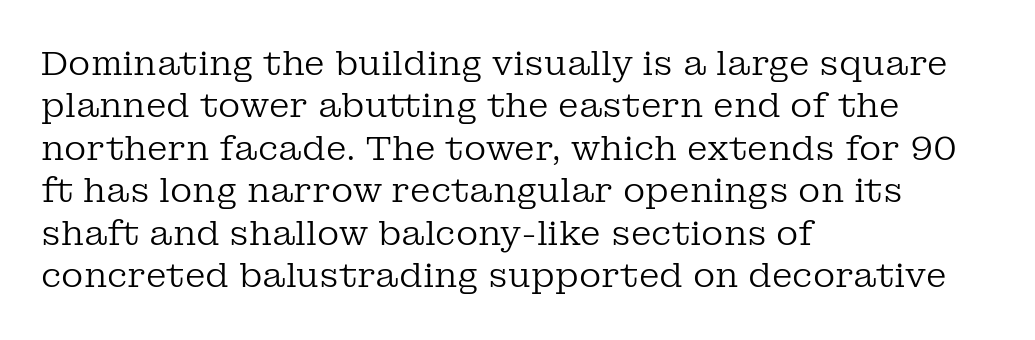
The image shows 34 px regular-weight serif type, upright; set left-aligned, normal line spacing (1.25x), normal letter spacing, not underlined; low stroke contrast and a medium x-height.
